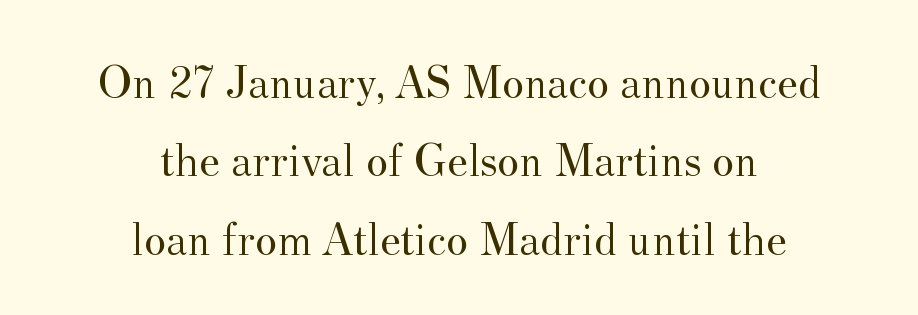
{"serif": "yes", "italic": "no", "bold": "no", "weight": "regular", "width": "normal", "stroke_contrast": "medium", "x_height": "small", "monospaced": "no", "underline": "no", "align": "center", "line_spacing": "normal", "line_spacing_ratio": 1.67, "letter_spacing": "normal", "letter_spacing_em": 0.0, "glyph_px": 47}
